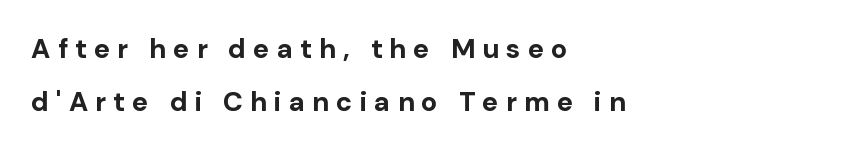
{"italic": "no", "bold": "yes", "underline": "no", "align": "left", "line_spacing": "loose", "line_spacing_ratio": 1.95, "letter_spacing": "wide", "letter_spacing_em": 0.27, "glyph_px": 27}
